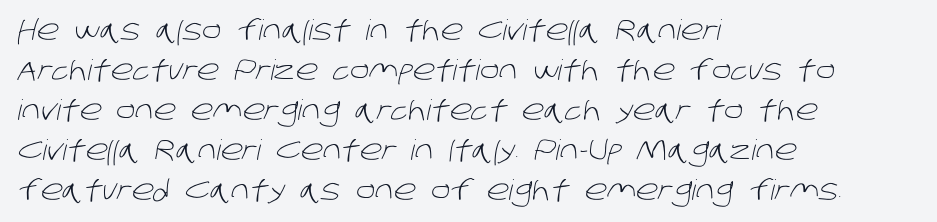
{"serif": "no", "bold": "no", "weight": "light", "width": "normal", "stroke_contrast": "low", "x_height": "large", "monospaced": "no", "underline": "no", "align": "left", "line_spacing": "normal", "line_spacing_ratio": 1.43, "letter_spacing": "normal", "letter_spacing_em": 0.0, "glyph_px": 28}
